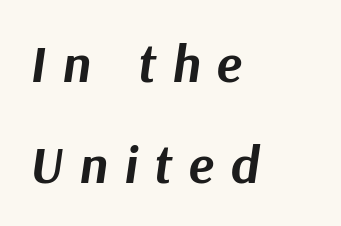
{"italic": "yes", "lean": "right", "slant_degrees": 9, "bold": "yes", "weight": "bold", "width": "normal", "stroke_contrast": "medium", "x_height": "medium", "monospaced": "no", "underline": "no", "align": "left", "line_spacing": "loose", "line_spacing_ratio": 1.9, "letter_spacing": "wide", "letter_spacing_em": 0.31, "glyph_px": 53}
